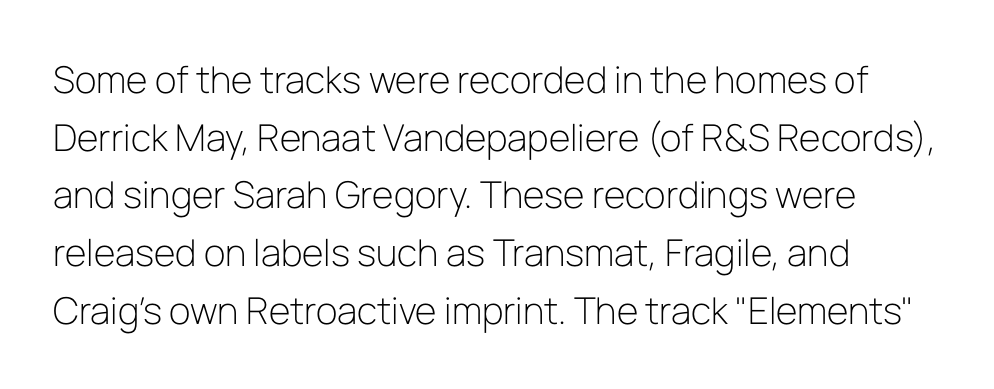
The setting favours the left margin, as ordinary paragraphs usually do. A typesetter would label this face a sans. Letters have the restrained weight of plain body copy at most. It's the straight-up-and-down kind of type. Words float on clear page, feet unadorned. What's the leading like? Ordinary, nothing unusual.
